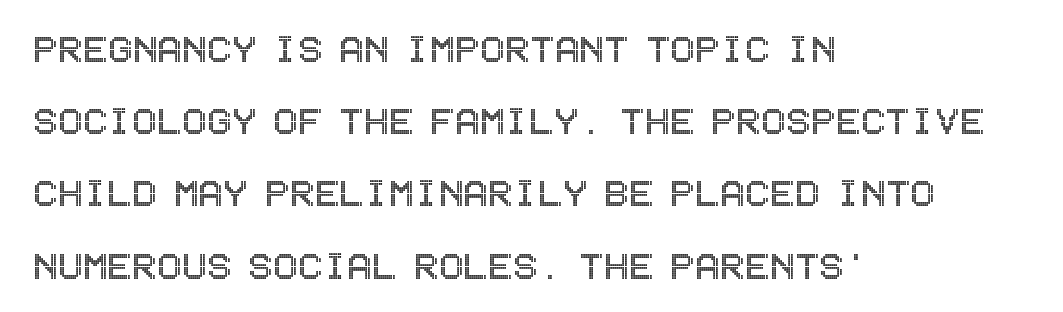
Compared with a centered layout, this one pins lines to the left instead. This is the regular roman posture of the typeface. A typesetter would call this leading conventional body-copy spacing. The baseline area is clear. Each word holds together tightly as a unit, with standard inter-letter gaps.
